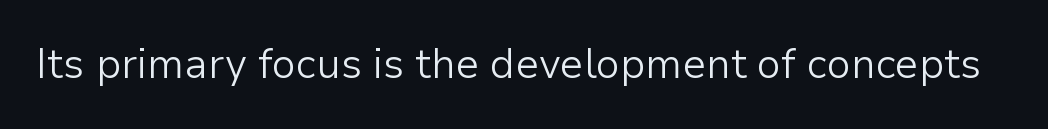
The image shows 41 px light sans-serif type, upright; set normal letter spacing, not underlined; low stroke contrast and a medium x-height.
